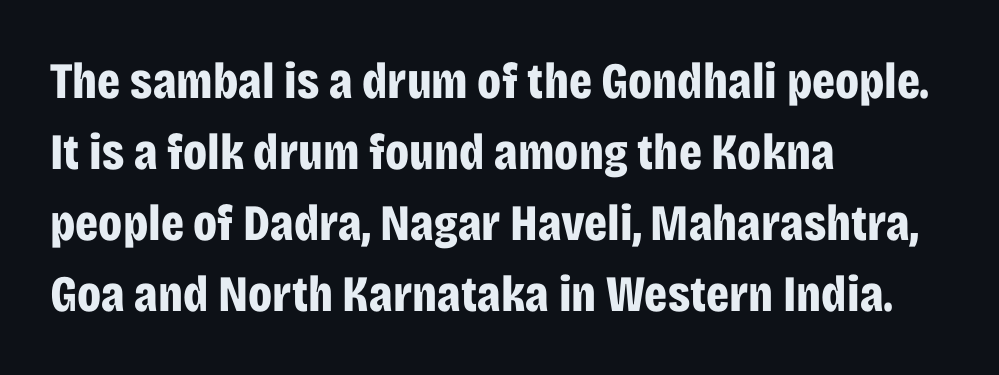
The image shows 51 px bold, condensed sans-serif type, upright; set left-aligned, normal line spacing (1.39x), normal letter spacing, not underlined; low stroke contrast and a large x-height.
